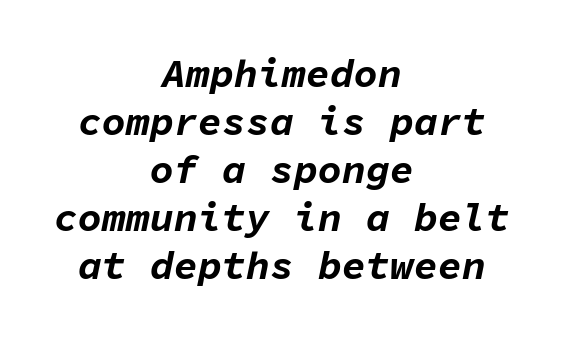
Q: Is the text bold? A: Yes.
Q: Is the text italic (slanted)? A: Yes, it leans right by about 11 degrees.
Q: Is the text underlined? A: No.
Q: How is the paragraph aligned? A: Centered.
Q: Is the spacing between letters normal or unusually wide? A: Normal.
Q: Width (condensed, normal, or wide)? A: Normal.
Q: Stroke contrast? A: Low.
Q: x-height? A: Medium.
Q: Monospaced? A: Yes.
